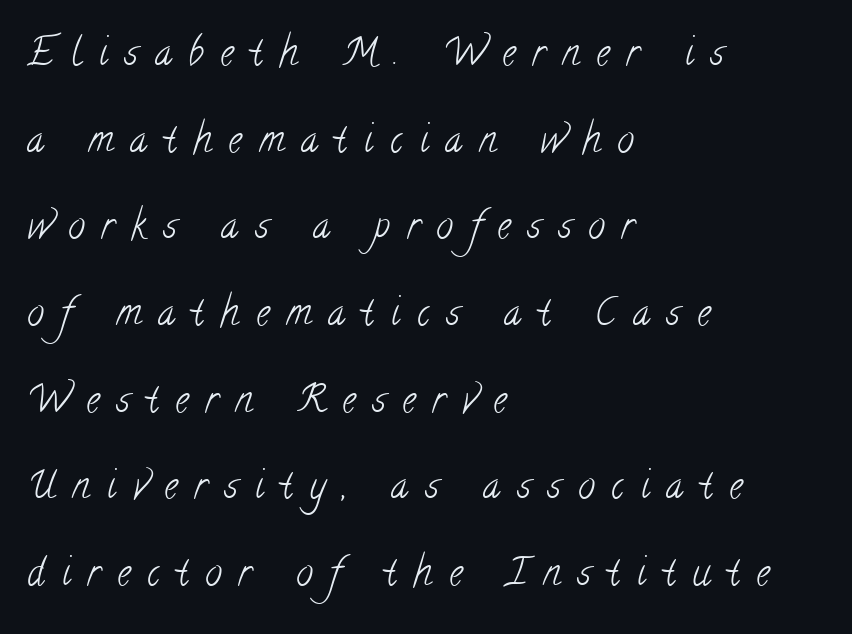
The image shows 38 px light, condensed serif type; set left-aligned, loose line spacing (2.28x), unusually wide letter spacing (+0.44 em), not underlined; low stroke contrast and a small x-height.
